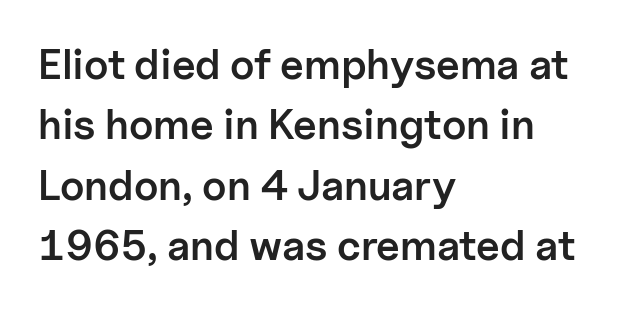
Q: Is the text bold? A: Semi-bold.
Q: Is the text italic (slanted)? A: No, it is upright.
Q: Is the typeface a serif or a sans-serif typeface? A: Sans-serif.
Q: Is the text underlined? A: No.
Q: How is the paragraph aligned? A: Left-aligned.
Q: Is the spacing between letters normal or unusually wide? A: Normal.
Q: Is the spacing between lines tight, normal or loose? A: Normal.
Q: Width (condensed, normal, or wide)? A: Normal.
Q: Stroke contrast? A: Low.
Q: x-height? A: Medium.
Q: Monospaced? A: No.
